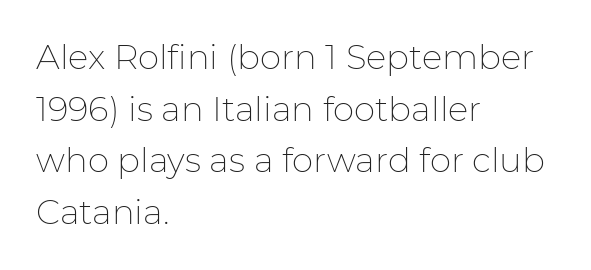
The image shows 34 px thin sans-serif type, upright; set left-aligned, normal line spacing (1.52x), normal letter spacing, not underlined; low stroke contrast and a medium x-height.
